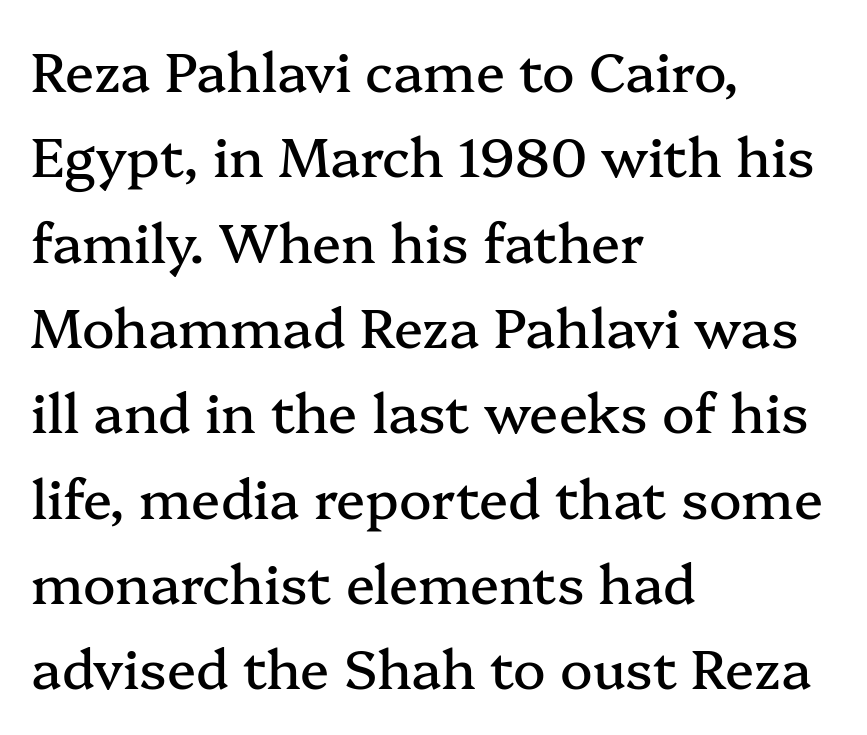
Q: Is the text italic (slanted)? A: No, it is upright.
Q: Is the typeface a serif or a sans-serif typeface? A: Serif.
Q: Is the text underlined? A: No.
Q: How is the paragraph aligned? A: Left-aligned.
Q: Is the spacing between letters normal or unusually wide? A: Normal.
Q: Is the spacing between lines tight, normal or loose? A: Normal.
Q: Width (condensed, normal, or wide)? A: Normal.
Q: Stroke contrast? A: Medium.
Q: x-height? A: Medium.
Q: Monospaced? A: No.
